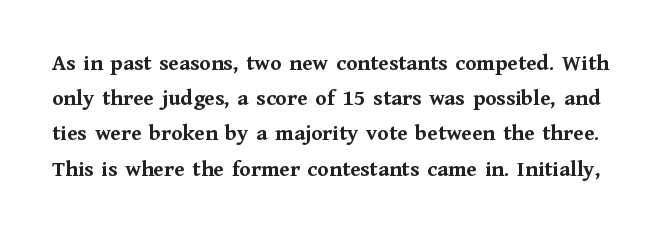
Q: Is the text bold? A: Yes.
Q: Is the text italic (slanted)? A: No, it is upright.
Q: Is the text underlined? A: No.
Q: Is the spacing between letters normal or unusually wide? A: Normal.
Q: Is the spacing between lines tight, normal or loose? A: Normal.
